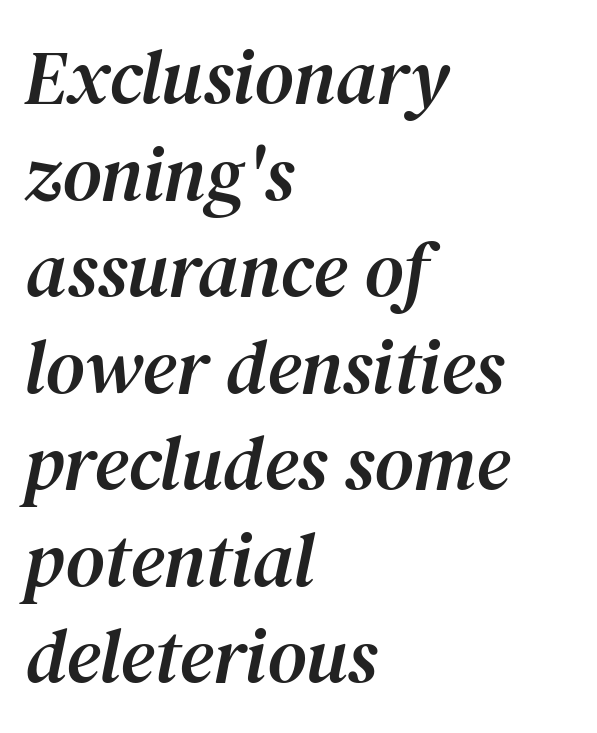
The image shows 76 px serif type, italic (leaning right); set left-aligned, normal line spacing (1.27x), normal letter spacing, not underlined; medium stroke contrast and a medium x-height.
